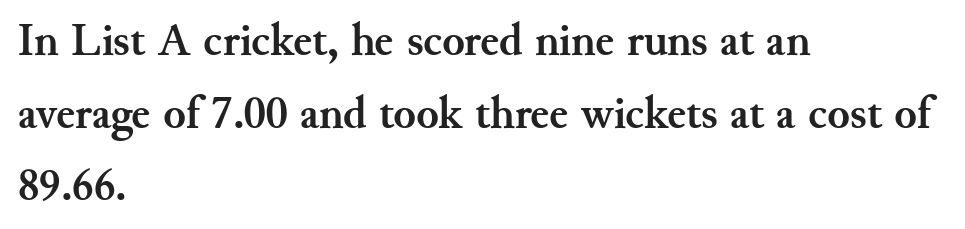
Q: Is the text bold? A: Yes.
Q: Is the text italic (slanted)? A: No, it is upright.
Q: Is the typeface a serif or a sans-serif typeface? A: Serif.
Q: Is the text underlined? A: No.
Q: How is the paragraph aligned? A: Left-aligned.
Q: Is the spacing between letters normal or unusually wide? A: Normal.
Q: Is the spacing between lines tight, normal or loose? A: Normal.
Q: Width (condensed, normal, or wide)? A: Normal.
Q: Stroke contrast? A: Medium.
Q: x-height? A: Small.
Q: Monospaced? A: No.
